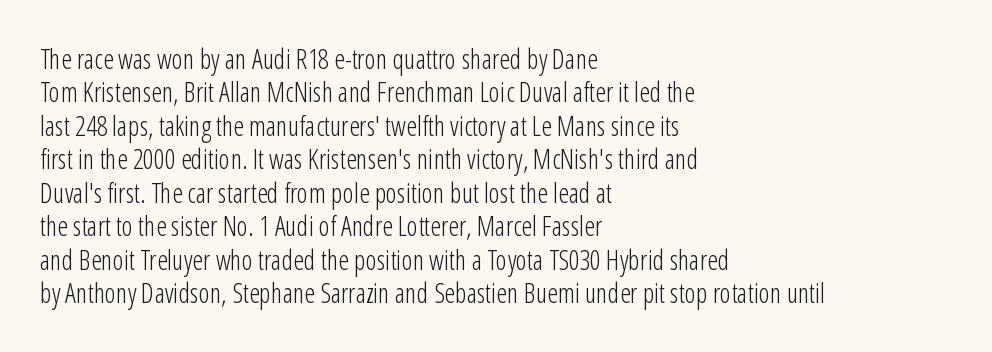
{"italic": "no", "bold": "no", "underline": "no", "align": "left", "line_spacing_ratio": 1.24, "letter_spacing": "normal", "letter_spacing_em": 0.0, "glyph_px": 27}
